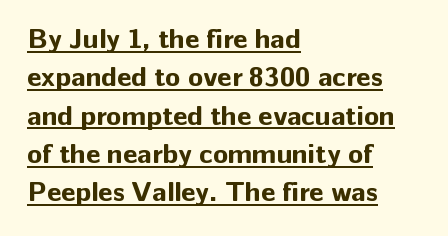
These characters rest on top of a visible drawn line. Whoever set this chose a conventional vertical rhythm. Compared with a centered layout, this one pins lines to the left instead. Thick stems and heavy bowls — unmistakably bold. Type style note: lacks serifs.
